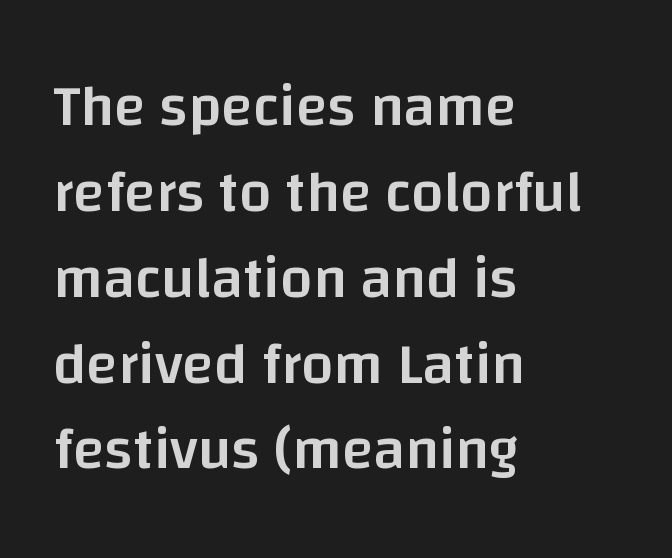
Descenders hang freely into open space. The lines in this sample share a left origin and differ only in where they stop. Regarding serifs, this sample does without them. The rendering uses natural spacing where letterforms have individual widths. This sample uses an upright cut, with every glyph sitting square on the baseline.
